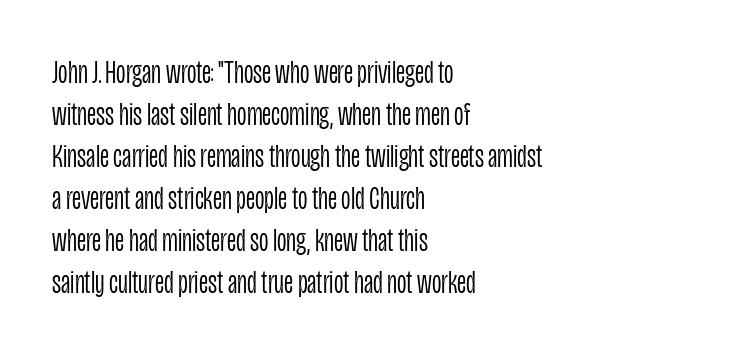
{"serif": "no", "italic": "no", "bold": "no", "weight": "light", "width": "condensed", "stroke_contrast": "low", "x_height": "large", "monospaced": "no", "underline": "no", "align": "left", "line_spacing": "normal", "line_spacing_ratio": 1.27, "letter_spacing": "normal", "letter_spacing_em": 0.0, "glyph_px": 33}
